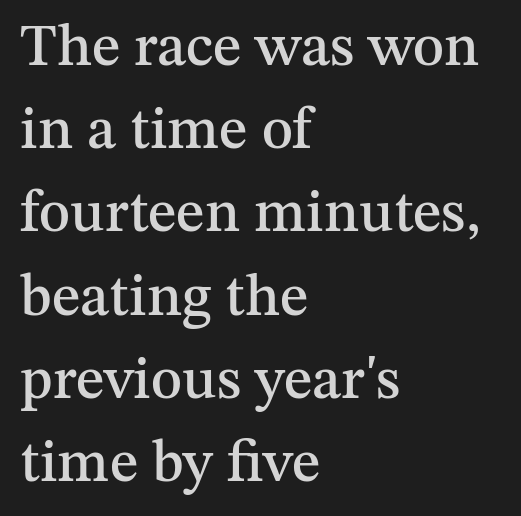
The typesetter chose a ragged-right arrangement here. Students, observe: this is what conventionally led text looks like. Nothing unusual about the tracking: characters are spaced as the font intends. Varying glyph widths throughout — classic text-font behaviour. Any mark beneath the type? The region is blank. Is this a sans? No — the strokes have serifs.
